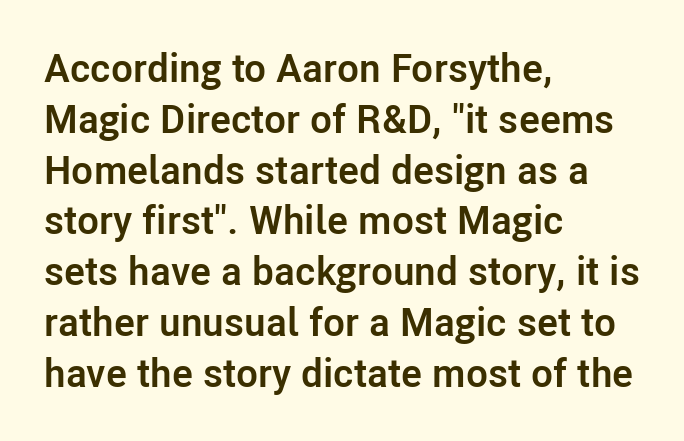
The image shows 40 px semibold sans-serif type, upright; set left-aligned, normal line spacing (1.27x), normal letter spacing, not underlined; low stroke contrast and a medium x-height.
